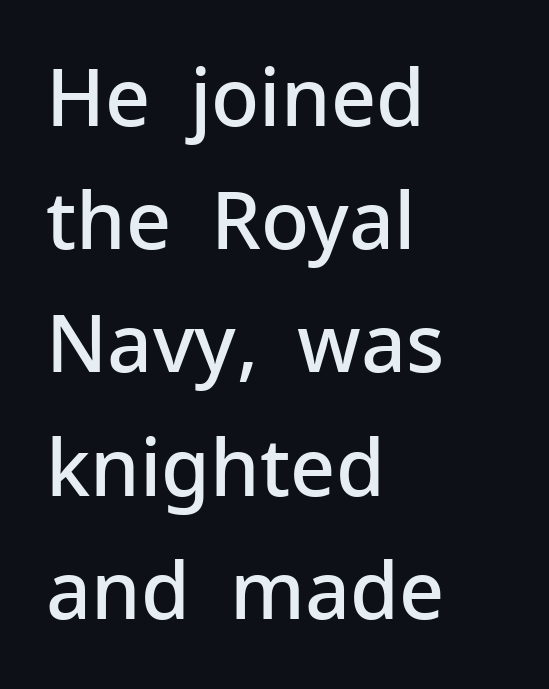
Q: Is the text bold? A: Semi-bold.
Q: Is the text italic (slanted)? A: No, it is upright.
Q: Is the typeface a serif or a sans-serif typeface? A: Sans-serif.
Q: Is the text underlined? A: No.
Q: How is the paragraph aligned? A: Left-aligned.
Q: Is the spacing between letters normal or unusually wide? A: Normal.
Q: Is the spacing between lines tight, normal or loose? A: Normal.
Q: Width (condensed, normal, or wide)? A: Normal.
Q: Stroke contrast? A: Low.
Q: x-height? A: Medium.
Q: Monospaced? A: No.
